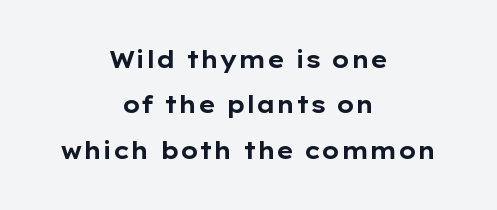
The foot of each line stays bare and open. The rendering keeps characters at their native spacing. The specimen reads as upright at a glance. Thick stems and heavy bowls — unmistakably bold. Visually the block forms a symmetrical silhouette, jagged on both flanks. Airy leading.
